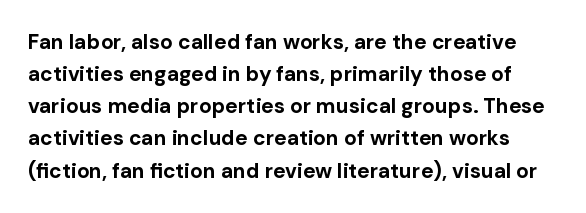
{"italic": "no", "bold": "yes", "underline": "no", "line_spacing": "normal", "line_spacing_ratio": 1.53, "letter_spacing": "normal", "letter_spacing_em": 0.0, "glyph_px": 21}
